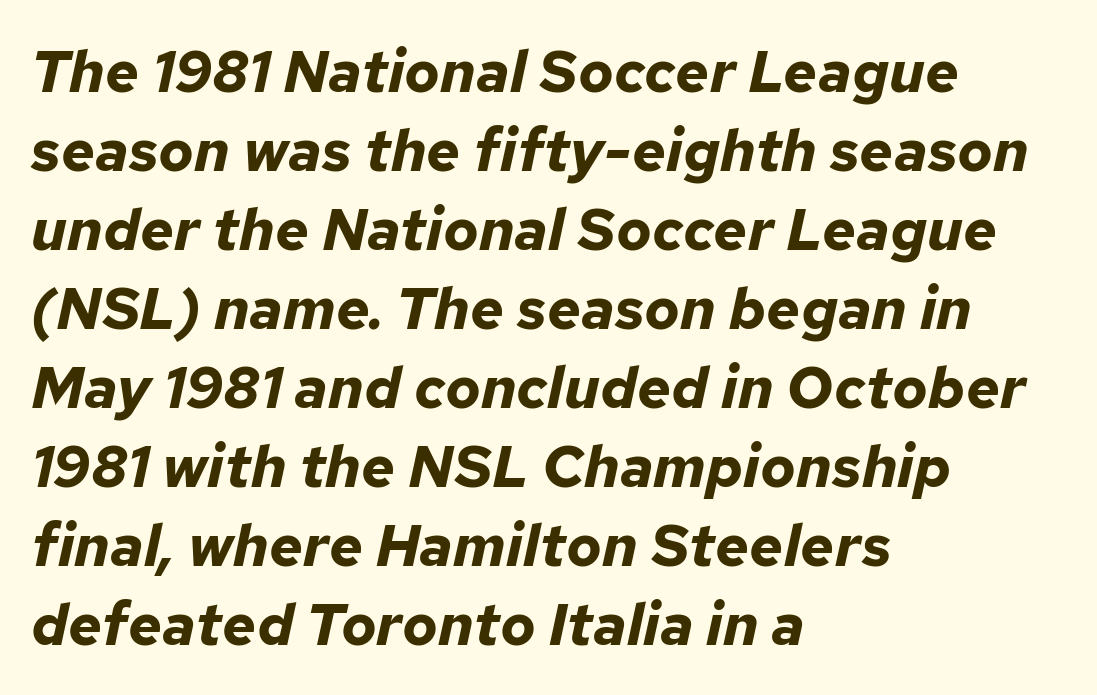
The words here are not underlined. A normal amount of white space separates one row of letters from the next. Compared with typical body copy, the letter spacing here is the same. The setting favours the left margin, as ordinary paragraphs usually do.
